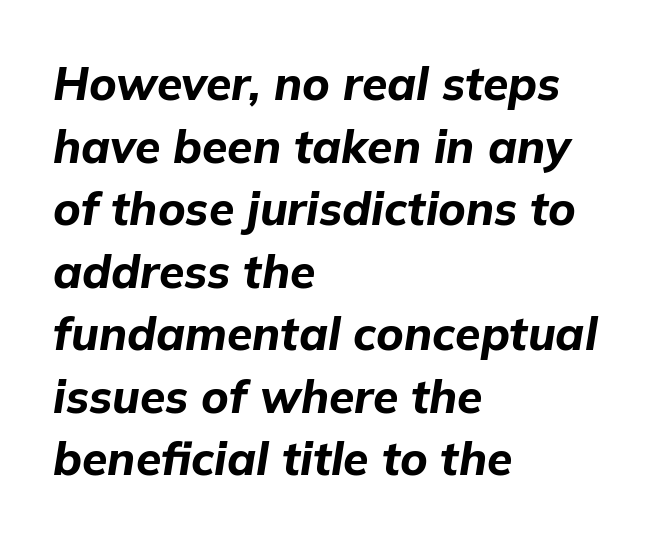
Q: Is the text bold? A: Yes.
Q: Is the text italic (slanted)? A: Yes, it leans right by about 9 degrees.
Q: Is the text underlined? A: No.
Q: How is the paragraph aligned? A: Left-aligned.
Q: Is the spacing between letters normal or unusually wide? A: Normal.
Q: Is the spacing between lines tight, normal or loose? A: Normal.
Q: Width (condensed, normal, or wide)? A: Normal.
Q: Stroke contrast? A: Low.
Q: x-height? A: Medium.
Q: Monospaced? A: No.
